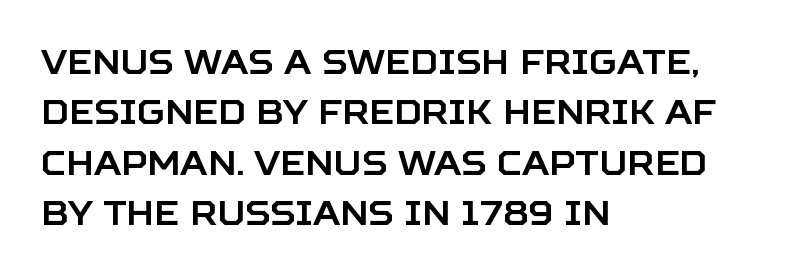
{"serif": "no", "italic": "no", "width": "normal", "stroke_contrast": "low", "x_height": "large", "monospaced": "no", "underline": "no", "align": "left", "line_spacing": "normal", "line_spacing_ratio": 1.48, "letter_spacing": "normal", "letter_spacing_em": 0.0, "glyph_px": 34}
